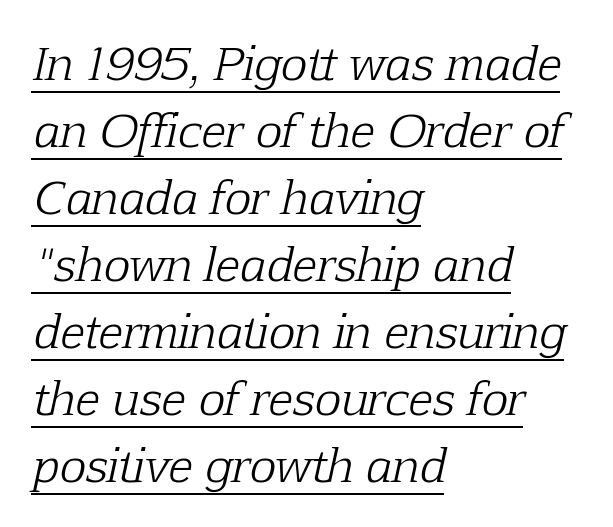
A typographer would call this underscored text. Baseline-to-baseline distance is the conventional proportion of letter height. A typesetter would call this proportional, since set widths differ per character. Left-aligned paragraph, ragged on the right. These lines were composed using italics. This reads as an unemphasized weight, regular at the heaviest.
